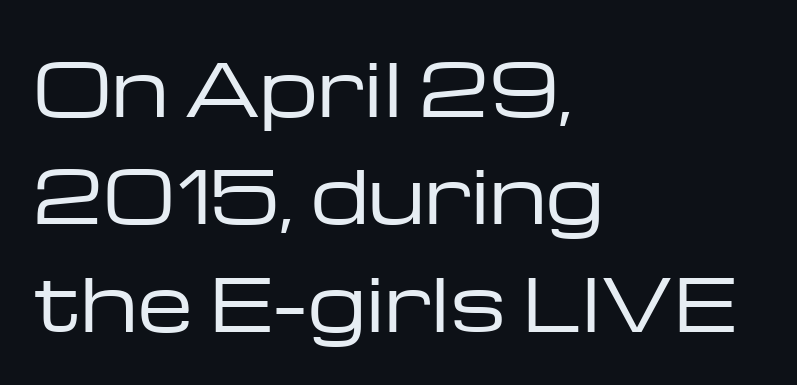
Q: Is the text bold? A: No.
Q: Is the text italic (slanted)? A: No, it is upright.
Q: Is the typeface a serif or a sans-serif typeface? A: Sans-serif.
Q: Is the text underlined? A: No.
Q: How is the paragraph aligned? A: Left-aligned.
Q: Is the spacing between letters normal or unusually wide? A: Normal.
Q: Is the spacing between lines tight, normal or loose? A: Normal.
Q: Width (condensed, normal, or wide)? A: Wide.
Q: Stroke contrast? A: Low.
Q: x-height? A: Medium.
Q: Monospaced? A: No.
